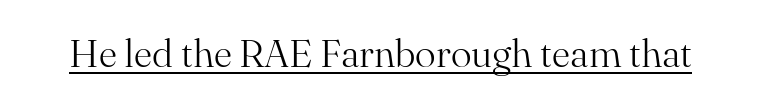
{"serif": "yes", "italic": "no", "bold": "no", "weight": "light", "width": "normal", "stroke_contrast": "medium", "x_height": "small", "monospaced": "no", "underline": "yes", "letter_spacing": "normal", "letter_spacing_em": 0.0, "glyph_px": 39}
